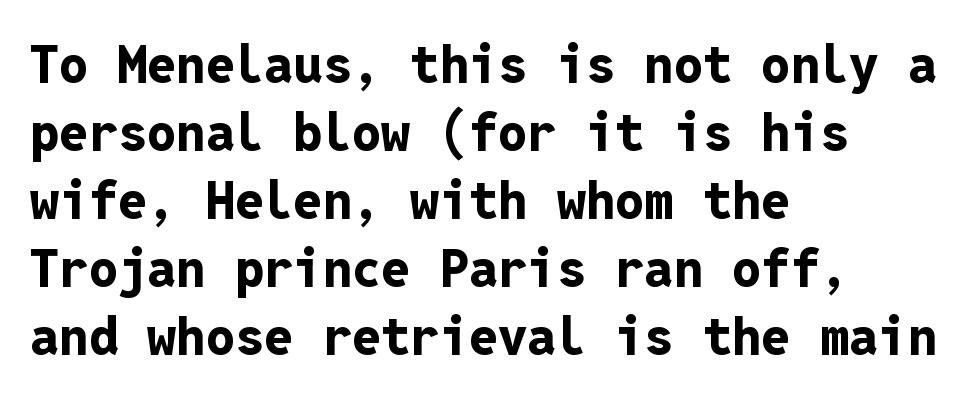
{"serif": "no", "italic": "no", "bold": "yes", "weight": "bold", "width": "normal", "stroke_contrast": "low", "x_height": "medium", "monospaced": "yes", "underline": "no", "align": "left", "line_spacing": "normal", "line_spacing_ratio": 1.31, "letter_spacing": "normal", "letter_spacing_em": 0.0, "glyph_px": 52}
